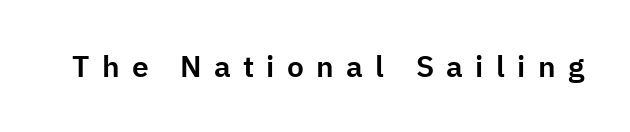
The image shows 30 px sans-serif type, upright; set unusually wide letter spacing (+0.41 em), not underlined; low stroke contrast and a medium x-height.
